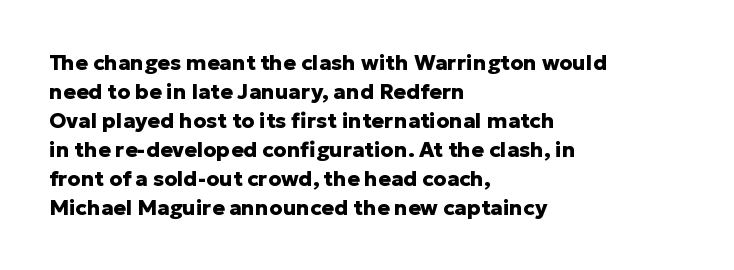
The lines are quadded left. These lines keep a tight, regular rhythm from letter to letter. The gap between lines stays unmarked. It's the straight-up-and-down kind of type. The rendering uses a moderate line-height, typical for paragraphs. Pretty heavy lettering here — definitely bold.
